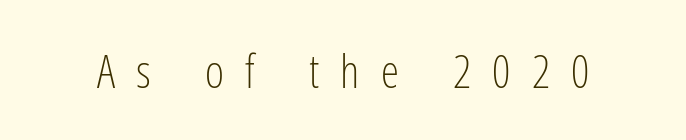
{"serif": "no", "italic": "no", "bold": "no", "weight": "light", "width": "condensed", "stroke_contrast": "low", "x_height": "medium", "monospaced": "no", "underline": "no", "letter_spacing": "wide", "letter_spacing_em": 0.46, "glyph_px": 46}
